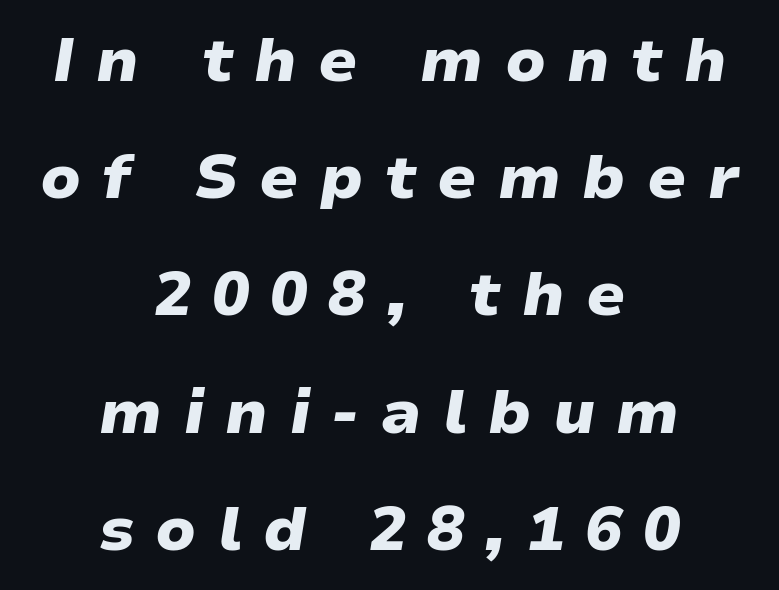
The rendering uses natural spacing where letterforms have individual widths. The letterforms stand isolated, each surrounded by extra space. Layout note: lines centered. Characters are canted at an angle relative to the baseline's perpendicular. Check the space under the baseline: it is left empty.
